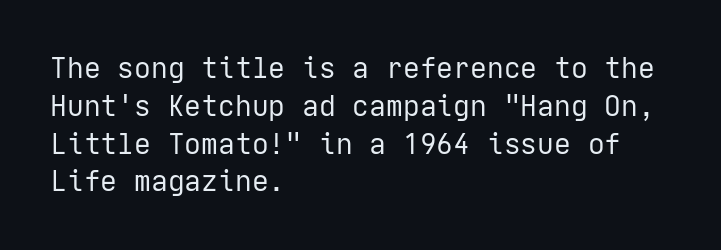
The image shows 28 px regular-weight sans-serif type, upright; set left-aligned, normal line spacing (1.35x), normal letter spacing, not underlined; low stroke contrast and a medium x-height.
